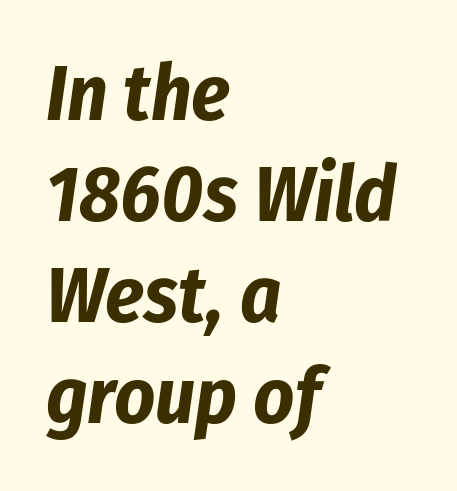
The specimen reads as italic at a glance. No word sits above an underline. The rendering uses natural spacing where letterforms have individual widths. This sample is left-justified, so line endings fall wherever the words run out.
